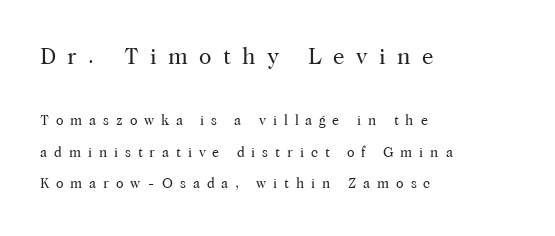
The leading is generous, giving the passage an open texture. If you drew a line through each stem, it would be perfectly vertical. Compared with typical body copy, the letter spacing here is much looser. Weight: not bold — regular or lighter.
